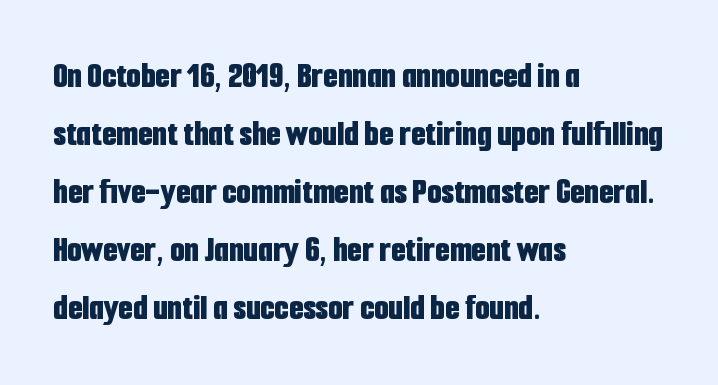
The image shows 37 px bold, condensed sans-serif type, upright; set left-aligned, normal line spacing (1.57x), normal letter spacing, not underlined; low stroke contrast and a medium x-height.
